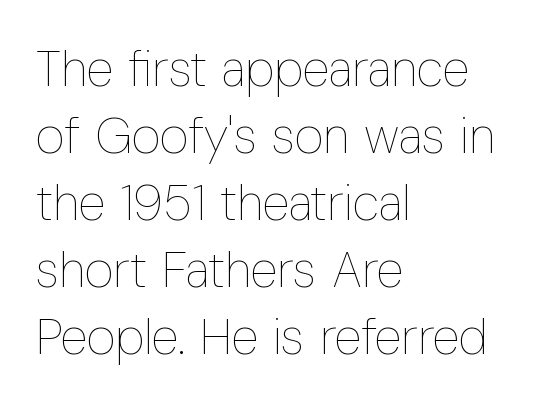
The image shows 50 px thin, condensed type, upright; set left-aligned, normal line spacing (1.34x), normal letter spacing, not underlined; low stroke contrast and a medium x-height.
